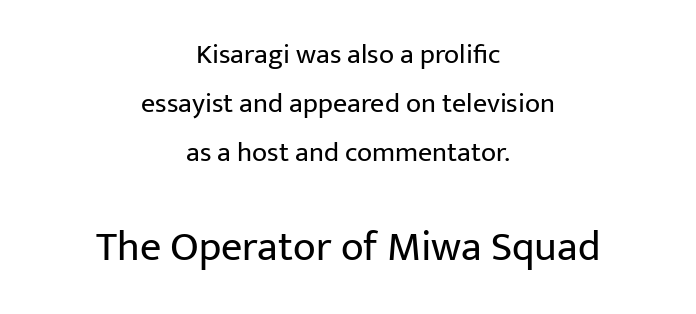
Each letter's strokes conclude bluntly, with no projecting serifs. A typesetter would call this zero additional tracking. Just letters on the line, the space beneath them empty. Typeset on center — no edge is straight. No chunkiness to these letters — they're not bold. You can tell it's not italic because the verticals are truly vertical.
